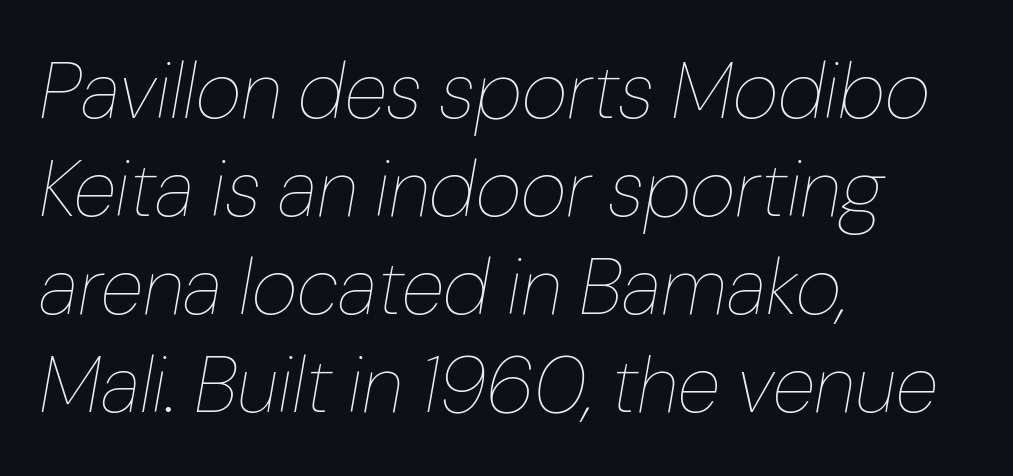
{"italic": "yes", "lean": "right", "slant_degrees": 10, "bold": "no", "weight": "thin", "width": "normal", "stroke_contrast": "low", "x_height": "medium", "monospaced": "no", "underline": "no", "align": "left", "line_spacing_ratio": 1.24, "letter_spacing": "normal", "letter_spacing_em": 0.0, "glyph_px": 79}
